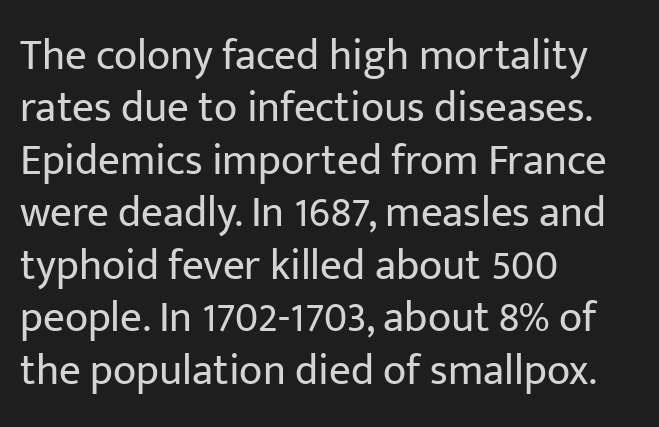
The image shows 43 px regular-weight sans-serif type, upright; set left-aligned, line spacing 1.22x, normal letter spacing, not underlined; low stroke contrast and a medium x-height.
